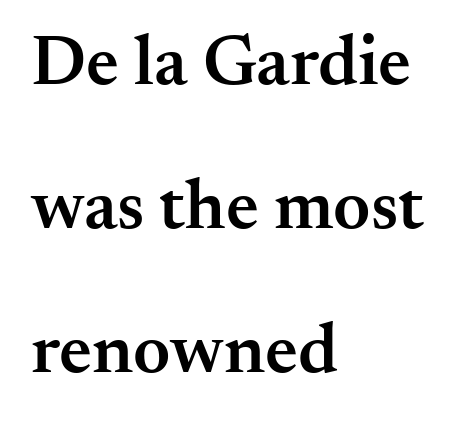
The image shows 72 px semibold serif type, upright; set left-aligned, loose line spacing (2.0x), normal letter spacing, not underlined; medium stroke contrast and a small x-height.
